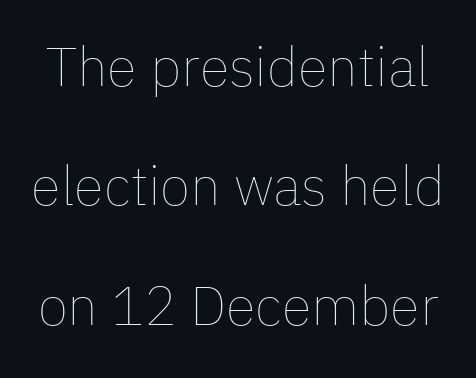
Q: Is the text bold? A: No.
Q: Is the text italic (slanted)? A: No, it is upright.
Q: Is the text underlined? A: No.
Q: Is the spacing between letters normal or unusually wide? A: Normal.
Q: Is the spacing between lines tight, normal or loose? A: Loose.
Q: Width (condensed, normal, or wide)? A: Normal.
Q: Stroke contrast? A: Low.
Q: x-height? A: Medium.
Q: Monospaced? A: No.
